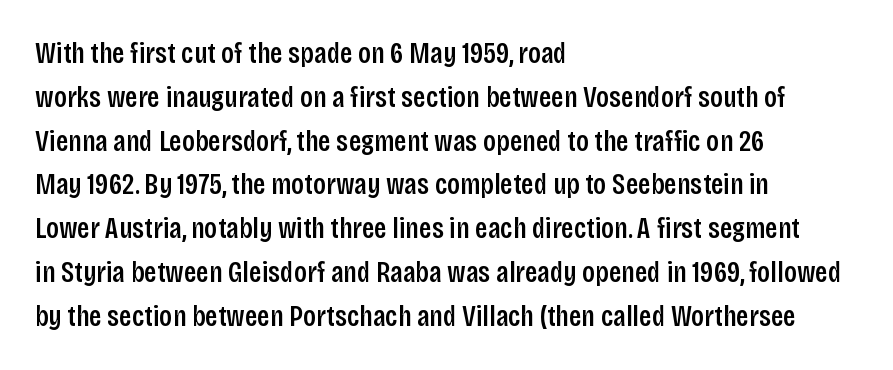
The image shows 30 px semibold, condensed sans-serif type, upright; set left-aligned, normal line spacing (1.46x), normal letter spacing, not underlined; low stroke contrast and a large x-height.
